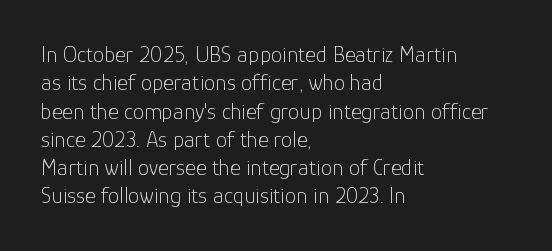
Q: Is the text bold? A: No.
Q: Is the text italic (slanted)? A: No, it is upright.
Q: Is the text underlined? A: No.
Q: How is the paragraph aligned? A: Left-aligned.
Q: Is the spacing between letters normal or unusually wide? A: Normal.
